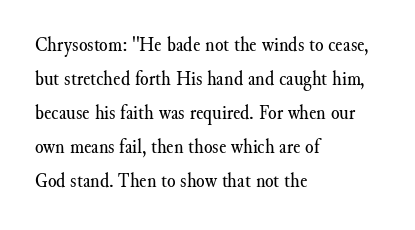
Caption: multi-line text, flush left, ragged right. Rendered with straight, roman letterforms. Beneath every word, the page is bare. Weight: not bold — regular or lighter. Nobody touched the tracking dial on this one. Vertically, the passage feels balanced, rows spaced as you'd expect.
